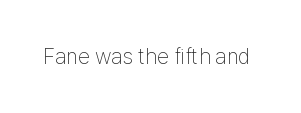
Q: Is the text bold? A: No.
Q: Is the text italic (slanted)? A: No, it is upright.
Q: Is the text underlined? A: No.
Q: Is the spacing between letters normal or unusually wide? A: Normal.
